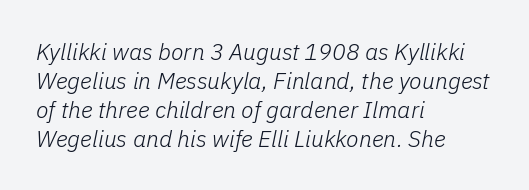
{"italic": "yes", "lean": "right", "slant_degrees": 11, "bold": "no", "underline": "no", "align": "left", "line_spacing": "normal", "line_spacing_ratio": 1.26, "letter_spacing": "normal", "letter_spacing_em": 0.0, "glyph_px": 23}
